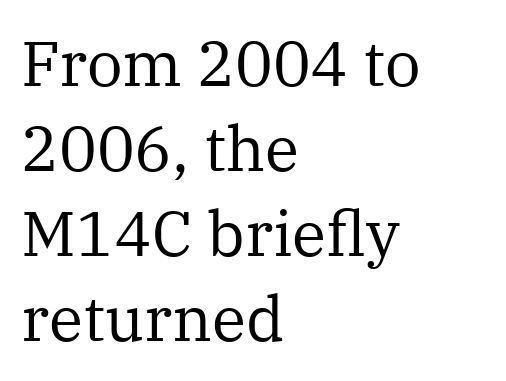
{"serif": "yes", "italic": "no", "bold": "no", "weight": "regular", "width": "normal", "stroke_contrast": "medium", "x_height": "medium", "monospaced": "no", "underline": "no", "align": "left", "line_spacing": "normal", "line_spacing_ratio": 1.35, "letter_spacing": "normal", "letter_spacing_em": 0.0, "glyph_px": 63}
